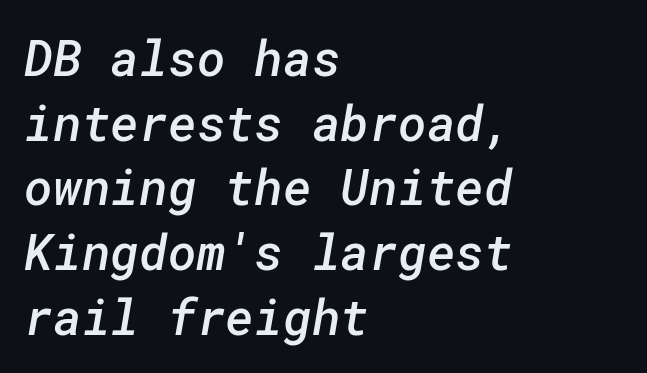
The image shows 49 px semibold sans-serif type; set left-aligned, normal line spacing (1.32x), normal letter spacing, not underlined; low stroke contrast and a medium x-height.
